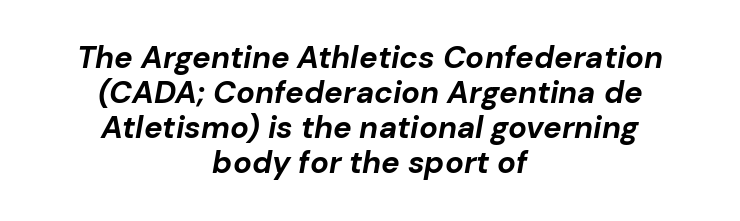
The image shows 31 px bold type, italic (leaning right); set centered, tight line spacing (1.13x), normal letter spacing, not underlined; low stroke contrast and a medium x-height.
